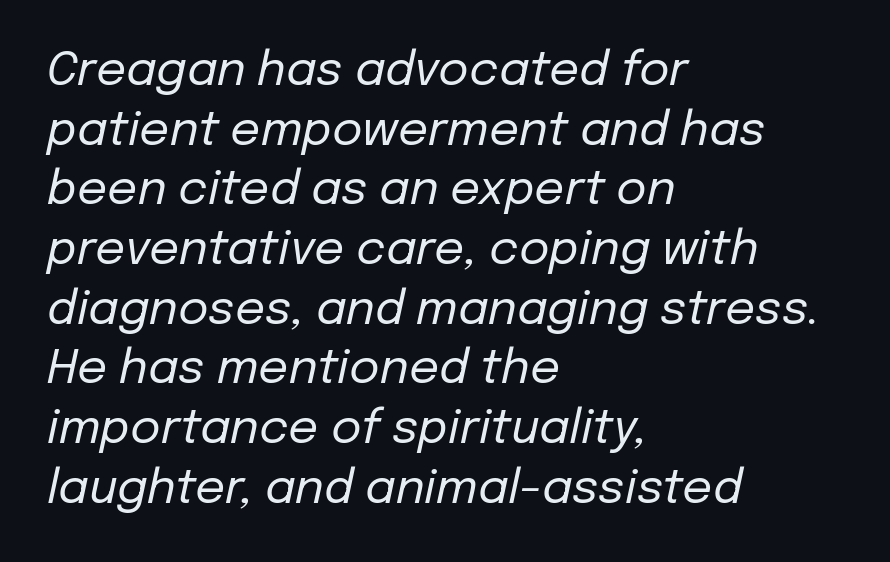
{"italic": "yes", "lean": "right", "slant_degrees": 12, "bold": "no", "weight": "regular", "width": "normal", "stroke_contrast": "low", "x_height": "medium", "monospaced": "no", "underline": "no", "align": "left", "line_spacing": "normal", "line_spacing_ratio": 1.27, "letter_spacing": "normal", "letter_spacing_em": 0.0, "glyph_px": 47}
